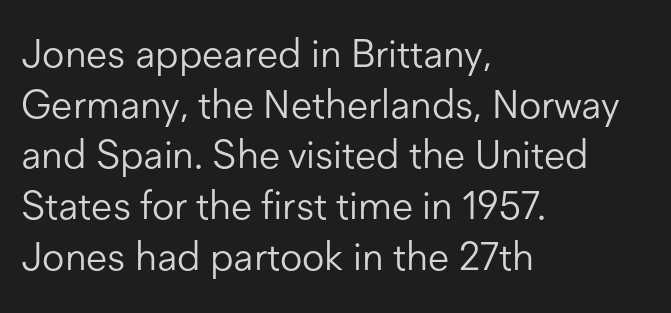
The image shows 39 px light sans-serif type, upright; set left-aligned, normal line spacing (1.3x), normal letter spacing, not underlined; low stroke contrast and a medium x-height.
